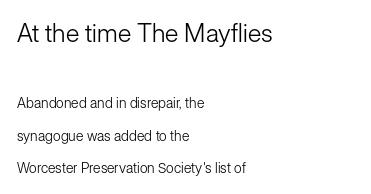
The image shows 25 px text type, upright; set left-aligned, loose line spacing (2.3x), normal letter spacing, not underlined; the first (top) block is 1.79x larger.
